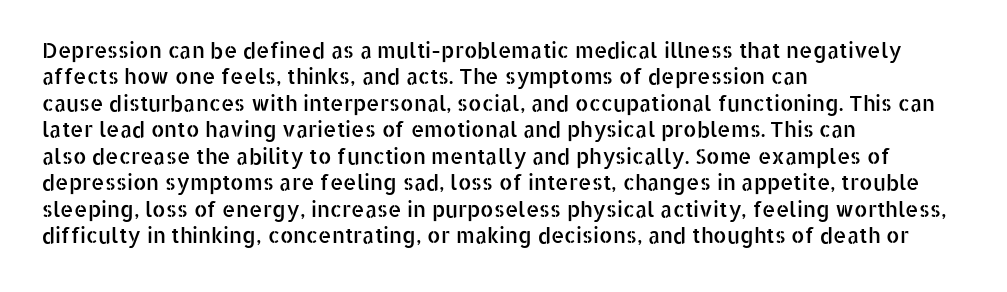
{"italic": "no", "underline": "no", "align": "left", "line_spacing": "normal", "line_spacing_ratio": 1.26, "letter_spacing": "normal", "letter_spacing_em": 0.0, "glyph_px": 21}
